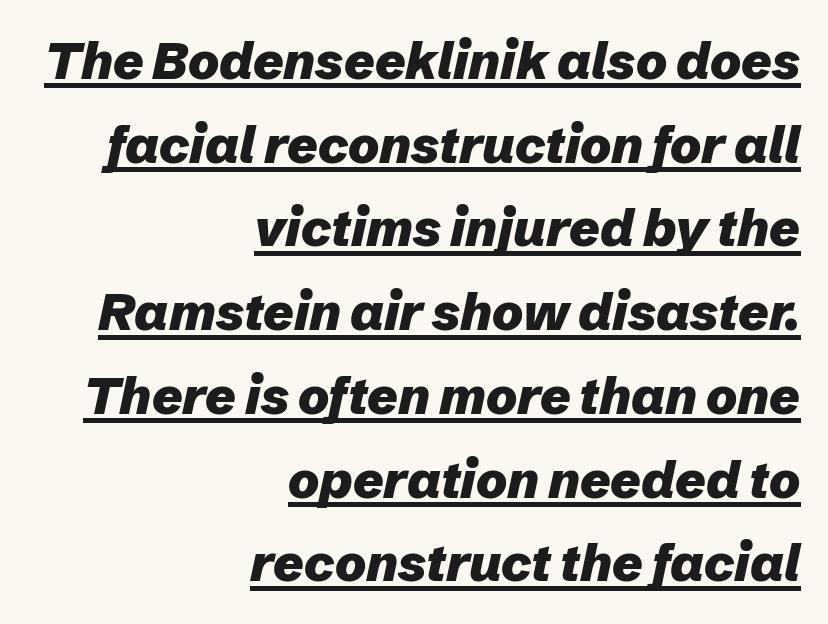
{"italic": "yes", "lean": "right", "slant_degrees": 12, "bold": "yes", "weight": "heavy", "width": "normal", "stroke_contrast": "low", "x_height": "medium", "monospaced": "no", "underline": "yes", "align": "right", "line_spacing": "normal", "line_spacing_ratio": 1.61, "letter_spacing": "normal", "letter_spacing_em": 0.0, "glyph_px": 52}
